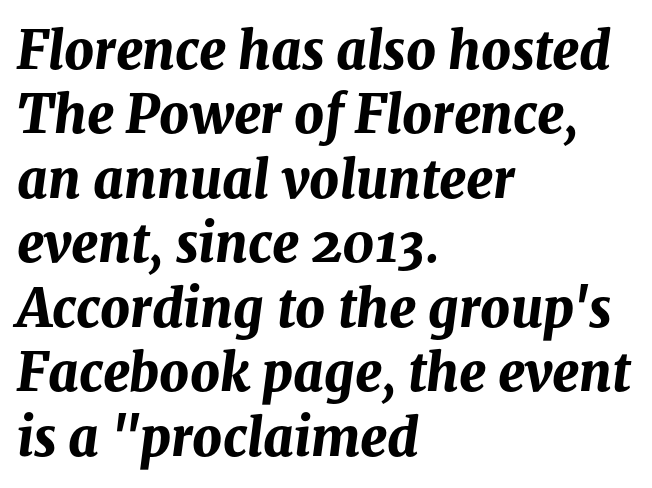
The image shows 52 px bold type, italic (leaning right); set left-aligned, line spacing 1.24x, normal letter spacing, not underlined; medium stroke contrast and a medium x-height.
